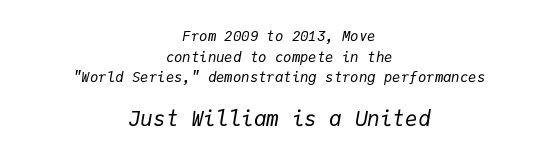
{"italic": "yes", "lean": "right", "slant_degrees": 9, "bold": "no", "underline": "no", "align": "center", "line_spacing": "normal", "line_spacing_ratio": 1.47, "letter_spacing": "normal", "letter_spacing_em": 0.0, "larger_block": "second", "size_ratio": 1.5, "glyph_px": 21}
